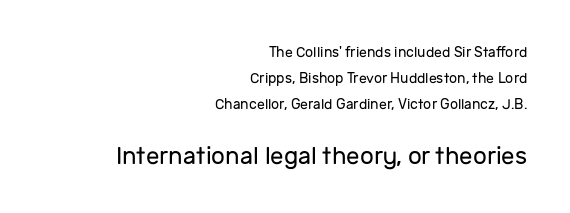
The image shows 24 px text type, upright; set right-aligned, line spacing 1.87x, normal letter spacing, not underlined; the second (bottom) block is 1.71x larger.
